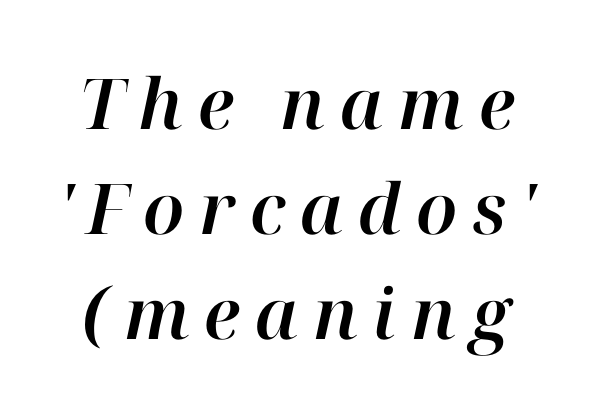
If you measured baseline to baseline, you'd find a middling distance. Looks like regular typesetting: each glyph gets only the width it needs. Looking at the ascenders, they clearly lean. Honestly, the letter spacing is so wide it's the main thing you notice. The strip under each line holds only bare page.
